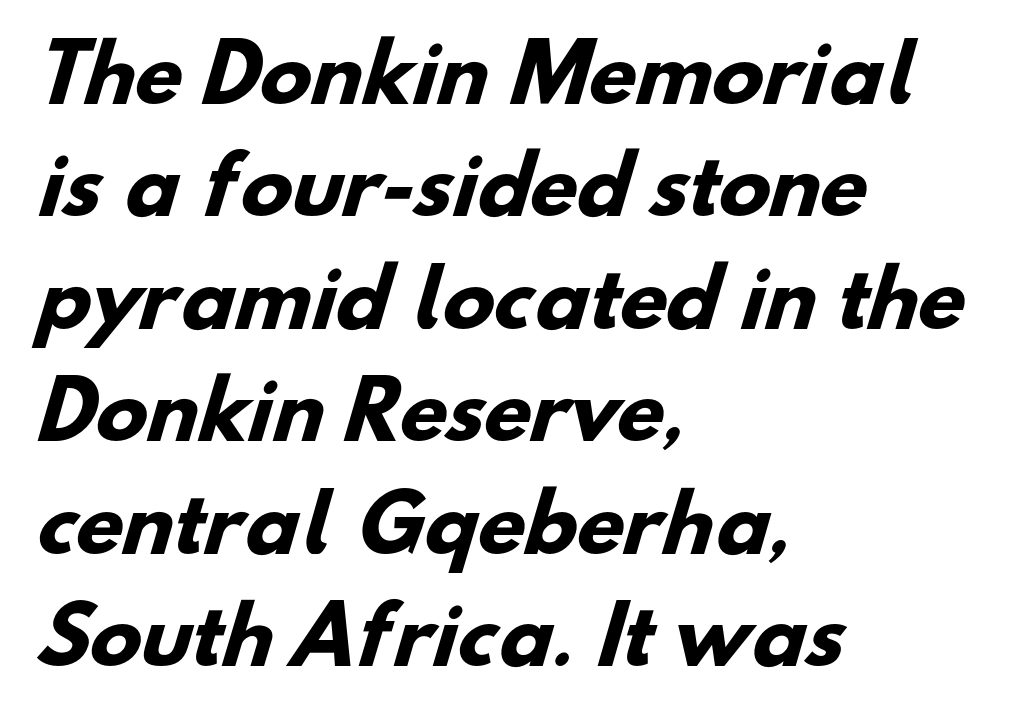
The image shows 77 px heavy sans-serif type; set left-aligned, normal line spacing (1.46x), normal letter spacing, not underlined; low stroke contrast and a small x-height.
